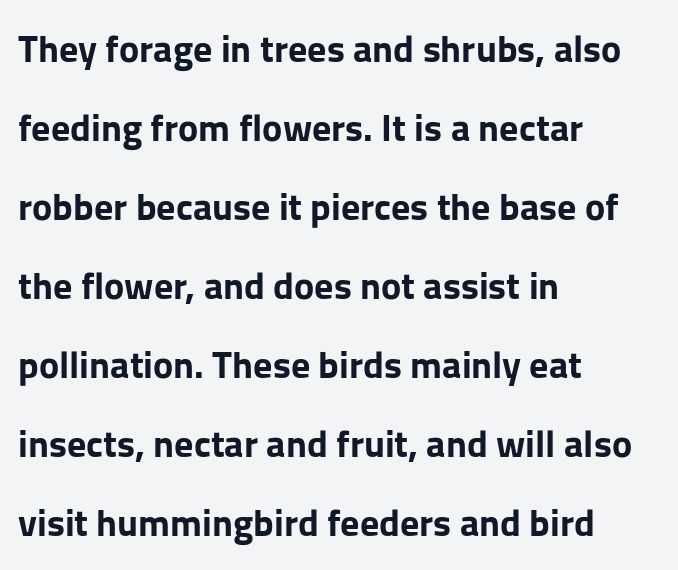
{"serif": "no", "italic": "no", "bold": "yes", "weight": "bold", "width": "normal", "stroke_contrast": "low", "x_height": "medium", "monospaced": "no", "underline": "no", "align": "left", "line_spacing": "loose", "line_spacing_ratio": 2.08, "letter_spacing": "normal", "letter_spacing_em": 0.0, "glyph_px": 38}
